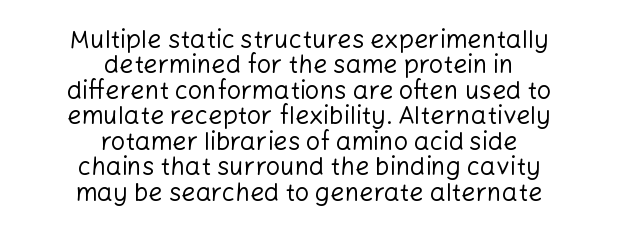
Q: Is the text bold? A: No.
Q: Is the text italic (slanted)? A: No, it is upright.
Q: Is the text underlined? A: No.
Q: How is the paragraph aligned? A: Centered.
Q: Is the spacing between letters normal or unusually wide? A: Normal.
Q: Is the spacing between lines tight, normal or loose? A: Tight.
